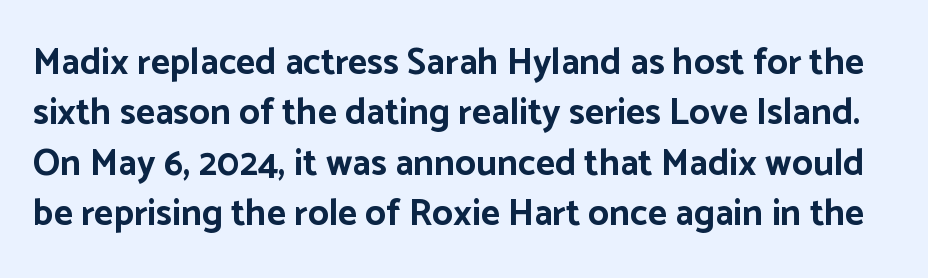
The image shows 37 px bold sans-serif type, upright; set normal line spacing (1.36x), normal letter spacing, not underlined; low stroke contrast and a medium x-height.
